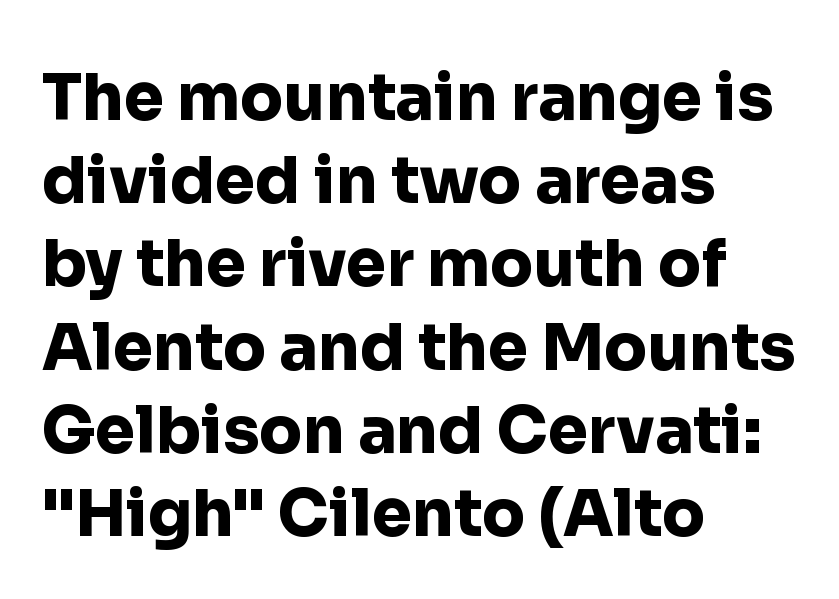
Q: Is the text bold? A: Yes.
Q: Is the text italic (slanted)? A: No, it is upright.
Q: Is the typeface a serif or a sans-serif typeface? A: Sans-serif.
Q: Is the text underlined? A: No.
Q: How is the paragraph aligned? A: Left-aligned.
Q: Is the spacing between letters normal or unusually wide? A: Normal.
Q: Is the spacing between lines tight, normal or loose? A: Normal.
Q: Width (condensed, normal, or wide)? A: Normal.
Q: Stroke contrast? A: Low.
Q: x-height? A: Medium.
Q: Monospaced? A: No.
